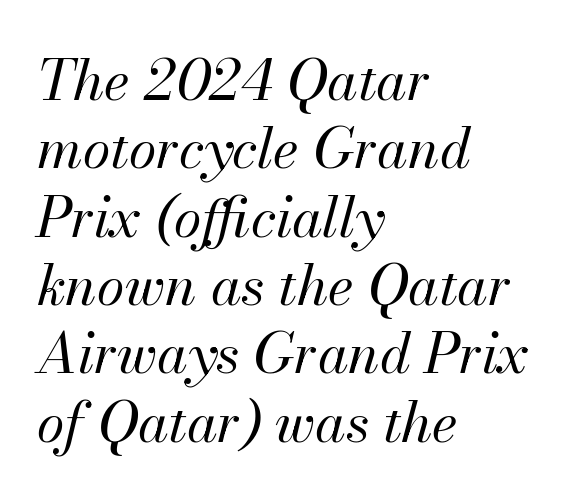
The image shows 56 px regular-weight type, italic (leaning right); set left-aligned, line spacing 1.22x, normal letter spacing, not underlined; medium stroke contrast and a small x-height.
